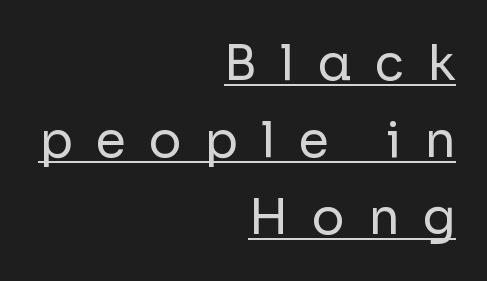
Q: Is the text bold? A: No.
Q: Is the text italic (slanted)? A: No, it is upright.
Q: Is the typeface a serif or a sans-serif typeface? A: Sans-serif.
Q: Is the text underlined? A: Yes.
Q: How is the paragraph aligned? A: Right-aligned.
Q: Is the spacing between letters normal or unusually wide? A: Unusually wide.
Q: Is the spacing between lines tight, normal or loose? A: Normal.
Q: Width (condensed, normal, or wide)? A: Normal.
Q: Stroke contrast? A: Low.
Q: x-height? A: Medium.
Q: Monospaced? A: No.
